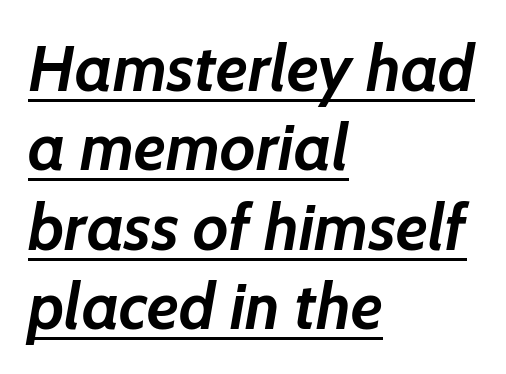
Does extra space separate the letters? No, they use regular spacing. Observe the lean: these are italic letterforms. Heavy, bold letterforms. Emphasis is given by a line drawn under the lettering.
